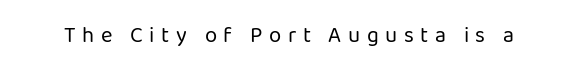
Q: Is the text bold? A: No.
Q: Is the text italic (slanted)? A: No, it is upright.
Q: Is the text underlined? A: No.
Q: Is the spacing between letters normal or unusually wide? A: Unusually wide.
